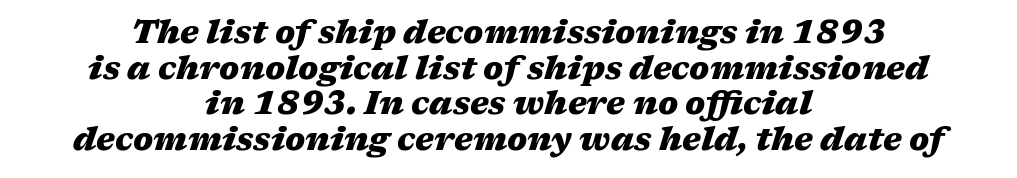
{"italic": "yes", "lean": "right", "slant_degrees": 17, "bold": "yes", "weight": "heavy", "width": "wide", "stroke_contrast": "medium", "x_height": "medium", "monospaced": "no", "underline": "no", "align": "center", "line_spacing": "tight", "line_spacing_ratio": 1.11, "letter_spacing": "normal", "letter_spacing_em": 0.0, "glyph_px": 32}
